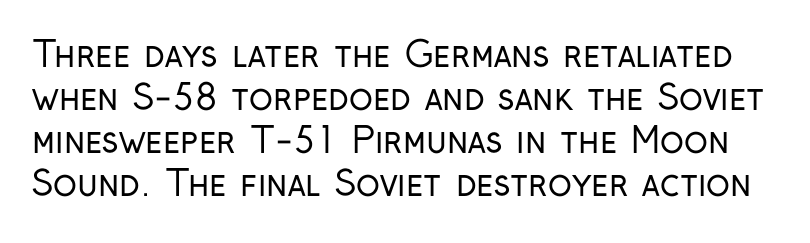
Q: Is the text bold? A: No.
Q: Is the text italic (slanted)? A: No, it is upright.
Q: Is the typeface a serif or a sans-serif typeface? A: Sans-serif.
Q: Is the text underlined? A: No.
Q: Is the spacing between letters normal or unusually wide? A: Normal.
Q: Width (condensed, normal, or wide)? A: Condensed.
Q: Stroke contrast? A: Low.
Q: x-height? A: Medium.
Q: Monospaced? A: No.
